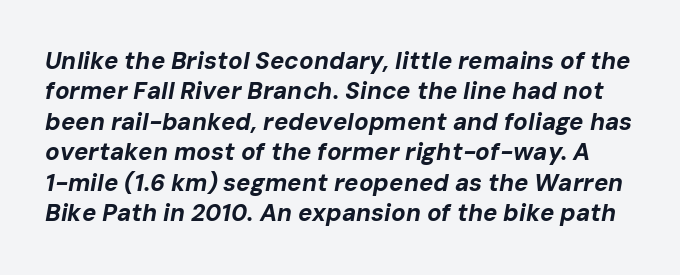
{"italic": "yes", "lean": "right", "slant_degrees": 10, "bold": "yes", "underline": "no", "line_spacing": "normal", "line_spacing_ratio": 1.27, "letter_spacing": "normal", "letter_spacing_em": 0.0, "glyph_px": 24}
